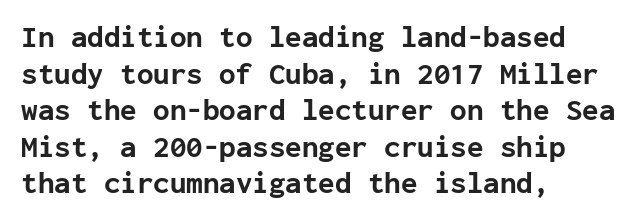
{"serif": "no", "italic": "no", "bold": "yes", "weight": "bold", "width": "normal", "stroke_contrast": "low", "x_height": "medium", "monospaced": "yes", "underline": "no", "align": "left", "line_spacing_ratio": 1.22, "letter_spacing": "normal", "letter_spacing_em": 0.0, "glyph_px": 30}
